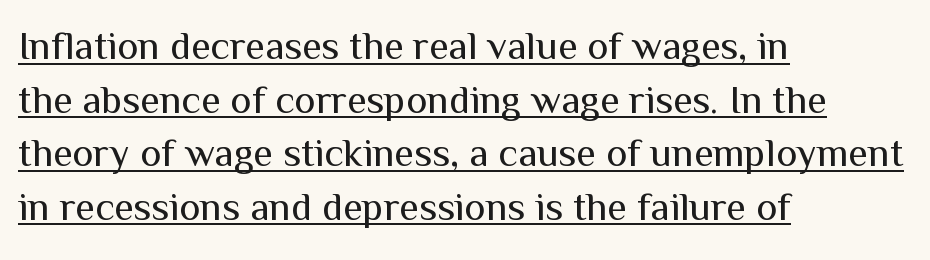
The image shows 40 px regular-weight sans-serif type, upright; set left-aligned, normal line spacing (1.34x), normal letter spacing, underlined; medium stroke contrast and a medium x-height.
